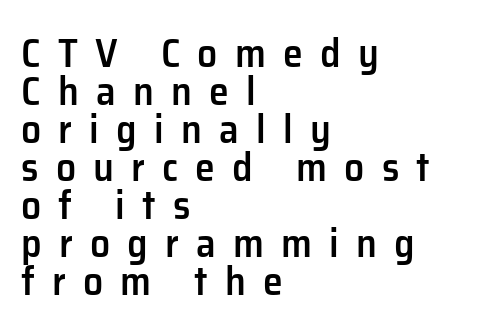
The image shows 40 px semibold sans-serif type, upright; set left-aligned, tight line spacing (0.95x), unusually wide letter spacing (+0.43 em), not underlined; low stroke contrast and a medium x-height.
